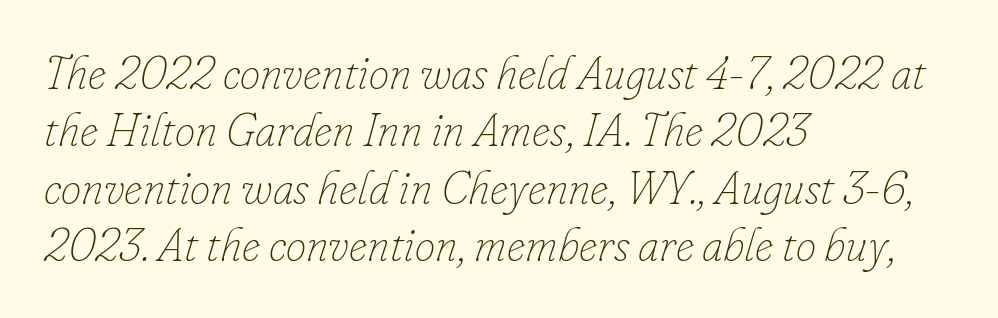
The image shows 46 px thin type, italic (leaning right); set left-aligned, normal line spacing (1.25x), normal letter spacing, not underlined; low stroke contrast and a small x-height.
